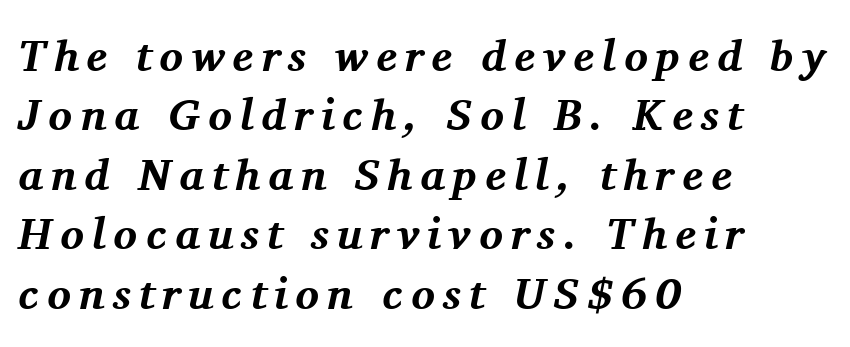
The image shows 44 px bold serif type, italic (leaning right); set left-aligned, normal line spacing (1.35x), not underlined; medium stroke contrast and a medium x-height.
